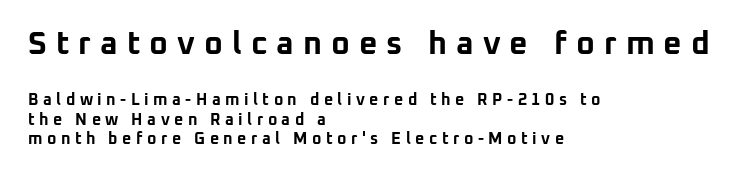
The image shows 32 px bold sans-serif type, upright; set left-aligned, line spacing 1.21x, unusually wide letter spacing (+0.28 em), not underlined; the first (top) block is 2.0x larger; low stroke contrast and a medium x-height.
